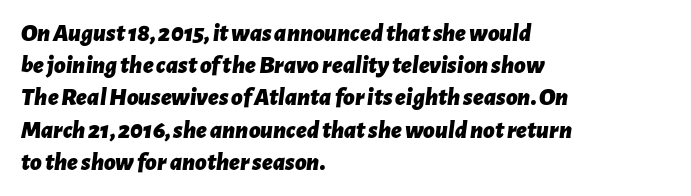
Q: Is the text bold? A: Yes.
Q: Is the text italic (slanted)? A: Yes, it leans right by about 7 degrees.
Q: Is the text underlined? A: No.
Q: How is the paragraph aligned? A: Left-aligned.
Q: Is the spacing between letters normal or unusually wide? A: Normal.
Q: Is the spacing between lines tight, normal or loose? A: Normal.
